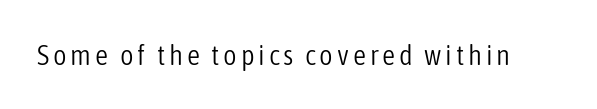
{"serif": "no", "italic": "no", "bold": "no", "weight": "light", "width": "condensed", "stroke_contrast": "low", "x_height": "medium", "monospaced": "no", "underline": "no", "glyph_px": 29}
